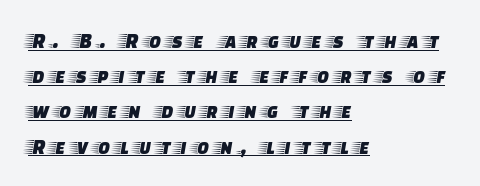
The block of text has a typical density, with ordinary space between rows. A baseline rule has been typeset under these characters. The typesetter chose a ragged-right arrangement here.
